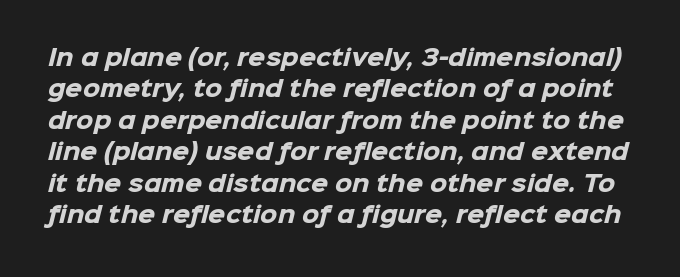
Q: Is the text bold? A: Yes.
Q: Is the text underlined? A: No.
Q: Is the spacing between letters normal or unusually wide? A: Normal.
Q: Is the spacing between lines tight, normal or loose? A: Normal.
